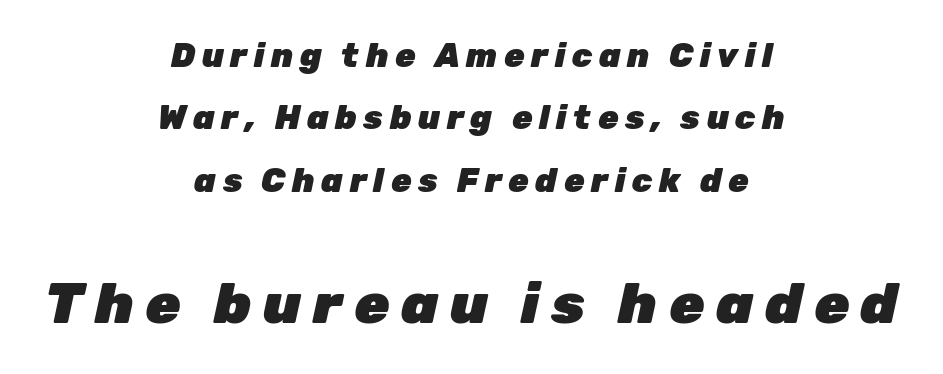
Q: Is the text bold? A: Yes.
Q: Is the text italic (slanted)? A: Yes, it leans right by about 12 degrees.
Q: Is the text underlined? A: No.
Q: How is the paragraph aligned? A: Centered.
Q: Is the spacing between letters normal or unusually wide? A: Unusually wide.
Q: Which block of text is set in a larger size, the first (top) or the second (bottom)? A: The second (bottom) one.
Q: Width (condensed, normal, or wide)? A: Normal.
Q: Stroke contrast? A: Low.
Q: x-height? A: Medium.
Q: Monospaced? A: No.
